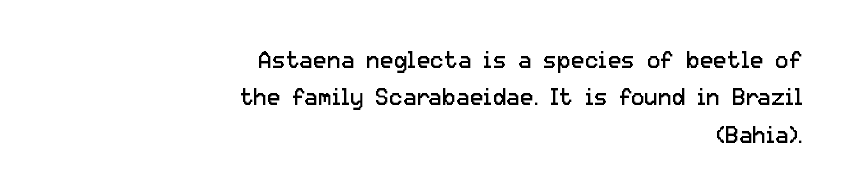
The image shows 23 px text type, upright; set right-aligned, normal line spacing (1.62x), normal letter spacing, not underlined.
